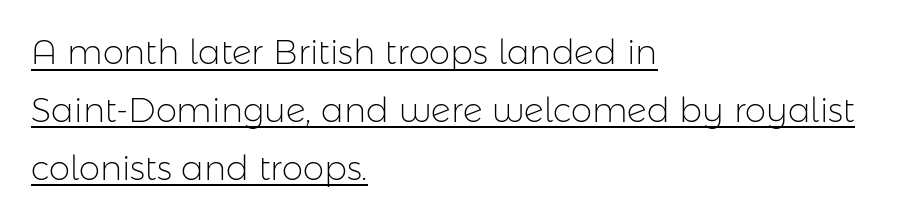
Caption: lettering with a line underneath. Posture: vertical. The letters sit at their default tracking, neither squeezed nor spread. Unbolded letterforms with no extra heft.
